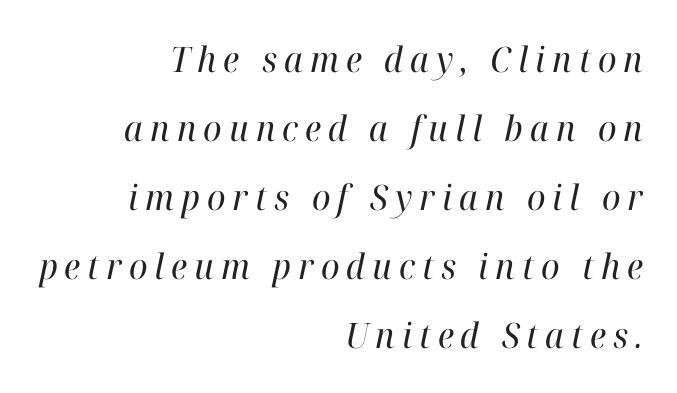
Descenders hang freely into open space. One-word summary of the alignment: right. Substantial extra tracking has been applied to these lines. Is this a fixed-width face? No — the glyphs have proportional, varying widths.
